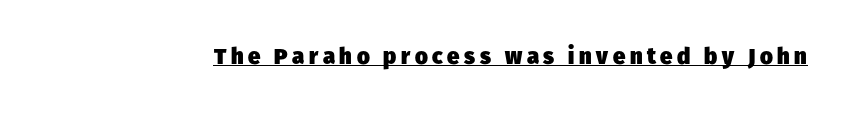
Q: Is the text bold? A: Yes.
Q: Is the text underlined? A: Yes.
Q: Is the spacing between letters normal or unusually wide? A: Unusually wide.
